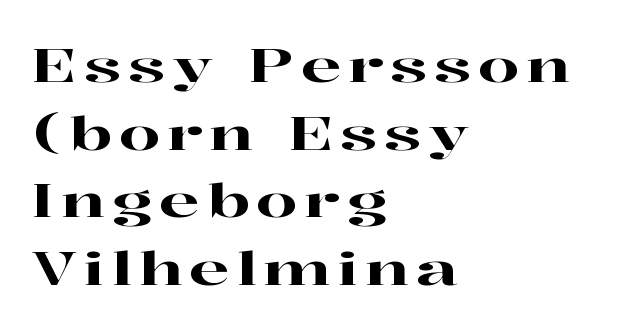
{"serif": "yes", "italic": "no", "width": "wide", "stroke_contrast": "high", "x_height": "medium", "monospaced": "no", "underline": "no", "align": "left", "line_spacing": "normal", "line_spacing_ratio": 1.44, "glyph_px": 47}
